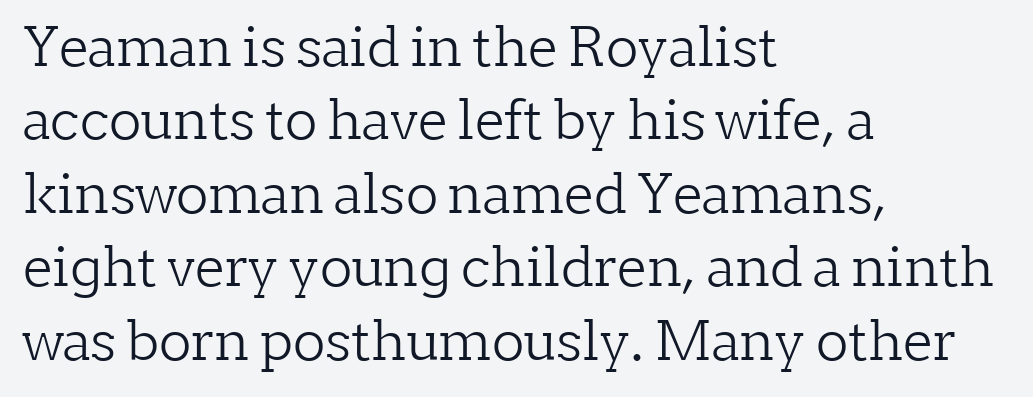
The image shows 54 px light serif type, upright; set left-aligned, normal line spacing (1.36x), normal letter spacing, not underlined; low stroke contrast and a medium x-height.
